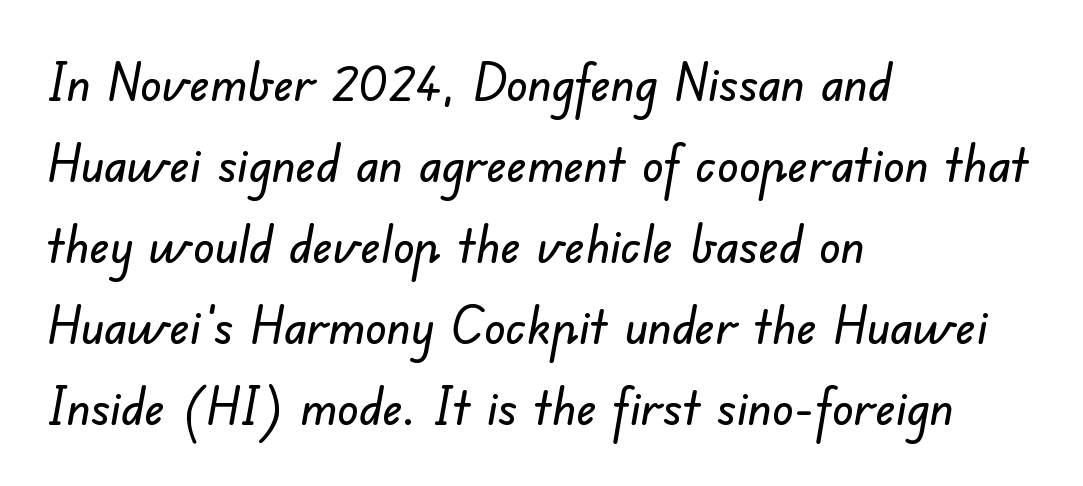
The image shows 53 px sans-serif type; set left-aligned, normal line spacing (1.53x), normal letter spacing, not underlined; low stroke contrast and a small x-height.
